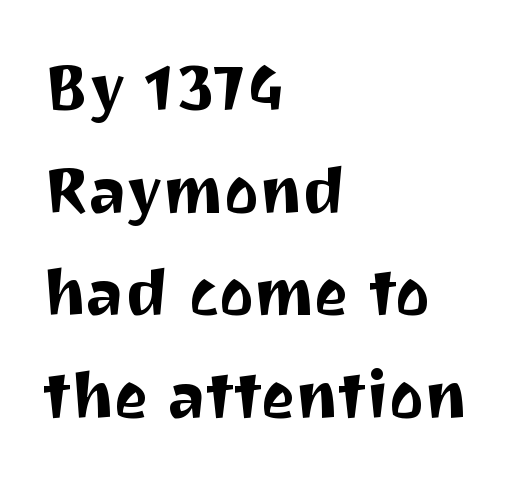
Q: Is the text italic (slanted)? A: No, it is upright.
Q: Is the typeface a serif or a sans-serif typeface? A: Sans-serif.
Q: Is the text underlined? A: No.
Q: How is the paragraph aligned? A: Left-aligned.
Q: Is the spacing between letters normal or unusually wide? A: Normal.
Q: Is the spacing between lines tight, normal or loose? A: Normal.
Q: Width (condensed, normal, or wide)? A: Normal.
Q: Stroke contrast? A: Medium.
Q: x-height? A: Medium.
Q: Monospaced? A: No.
